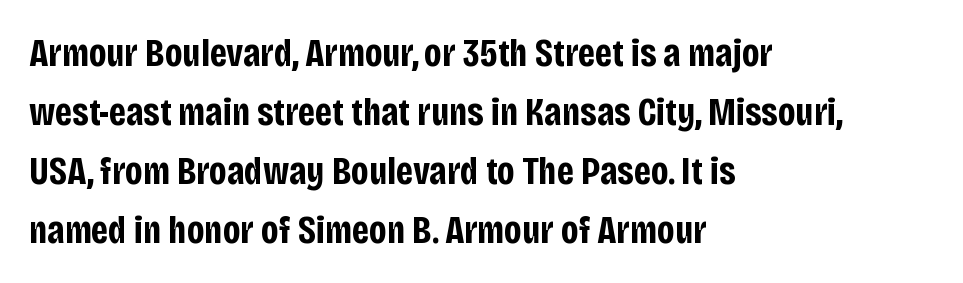
{"serif": "no", "italic": "no", "bold": "yes", "weight": "bold", "width": "condensed", "stroke_contrast": "low", "x_height": "large", "monospaced": "no", "underline": "no", "align": "left", "line_spacing": "normal", "line_spacing_ratio": 1.51, "letter_spacing": "normal", "letter_spacing_em": 0.0, "glyph_px": 39}
